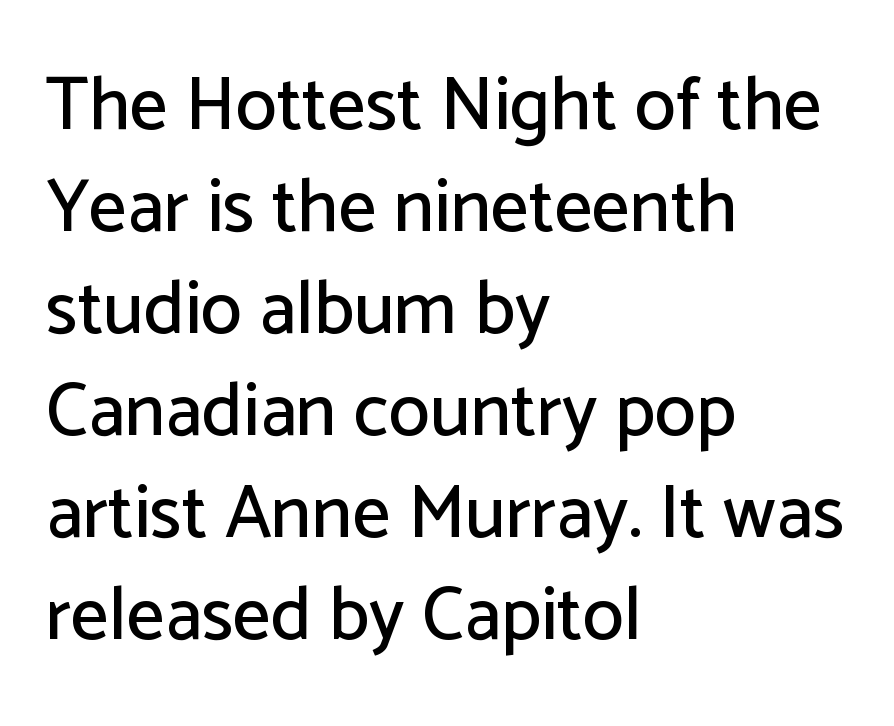
Q: Is the text italic (slanted)? A: No, it is upright.
Q: Is the typeface a serif or a sans-serif typeface? A: Sans-serif.
Q: Is the text underlined? A: No.
Q: How is the paragraph aligned? A: Left-aligned.
Q: Is the spacing between letters normal or unusually wide? A: Normal.
Q: Is the spacing between lines tight, normal or loose? A: Normal.
Q: Width (condensed, normal, or wide)? A: Normal.
Q: Stroke contrast? A: Low.
Q: x-height? A: Medium.
Q: Monospaced? A: No.
